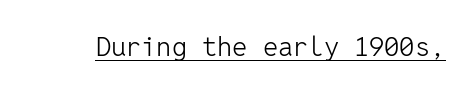
Vertical stems look standard width or narrower in stroke. This sample carries an underscore along the baseline area. Notice how the stems are strictly vertical — no italics here. Spacing between characters is what you'd get straight out of the box.
